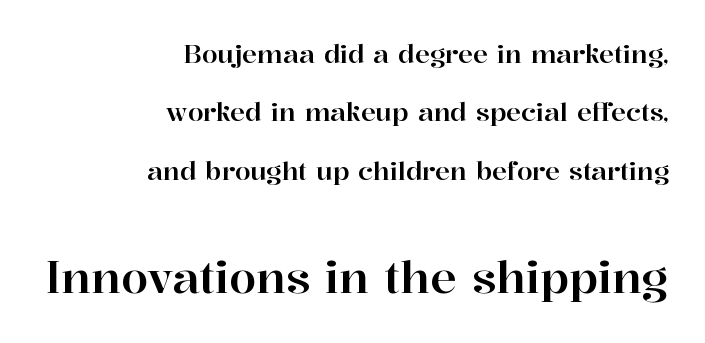
The font's upright variant was chosen for this text. Honestly, there is no underline to notice here at all. The rendering uses a large line-height, opening up the rows. If you drew a ruler down the right edge, every line would touch it. Scale increases going downward across the two blocks. The font family rendered here belongs to the serif group.
